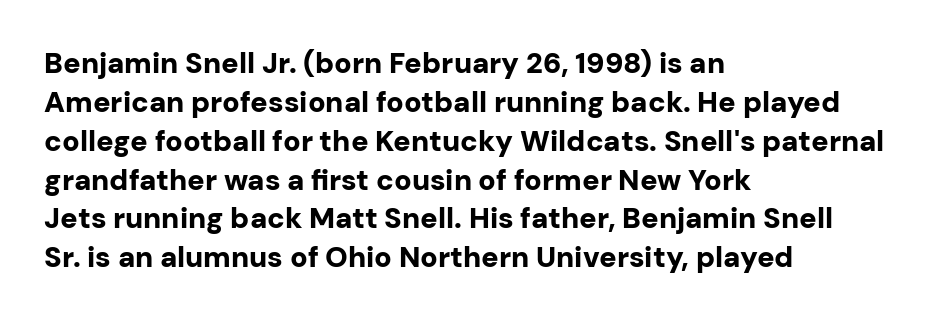
The image shows 29 px bold sans-serif type, upright; set left-aligned, normal line spacing (1.34x), normal letter spacing, not underlined; low stroke contrast and a medium x-height.
